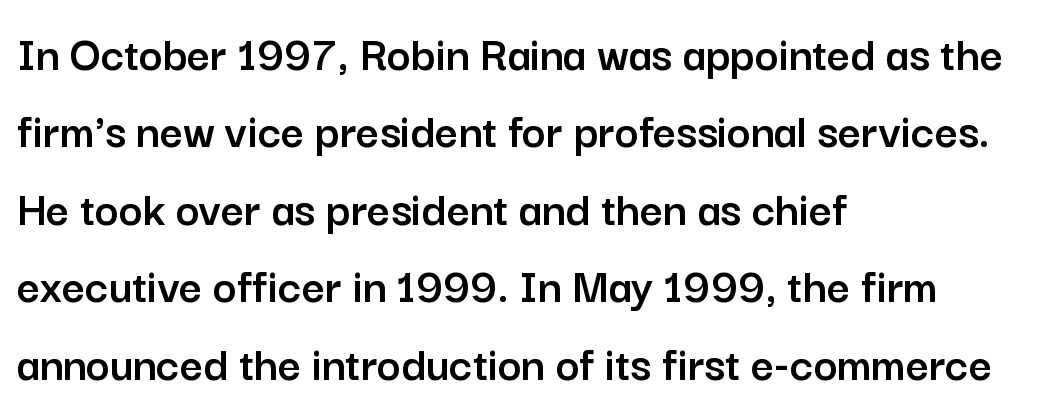
Q: Is the text italic (slanted)? A: No, it is upright.
Q: Is the typeface a serif or a sans-serif typeface? A: Sans-serif.
Q: Is the text underlined? A: No.
Q: How is the paragraph aligned? A: Left-aligned.
Q: Is the spacing between letters normal or unusually wide? A: Normal.
Q: Is the spacing between lines tight, normal or loose? A: Normal.
Q: Width (condensed, normal, or wide)? A: Normal.
Q: Stroke contrast? A: Low.
Q: x-height? A: Medium.
Q: Monospaced? A: No.
